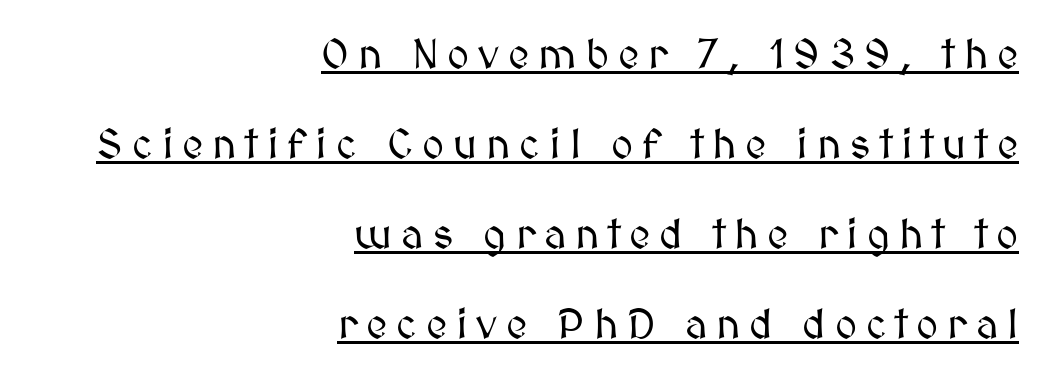
The image shows 42 px text type, upright; set right-aligned, loose line spacing (2.14x), unusually wide letter spacing (+0.21 em), underlined; medium stroke contrast and a medium x-height.
